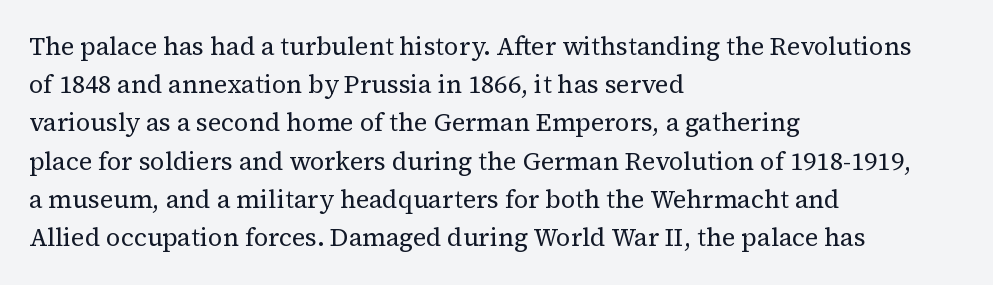
The glyphs are unaccompanied by any horizontal stroke below them. Posture: vertical. These lines keep a tight, regular rhythm from letter to letter. Interline gaps are of average width in this sample. The paragraph shown leans on its left margin.
